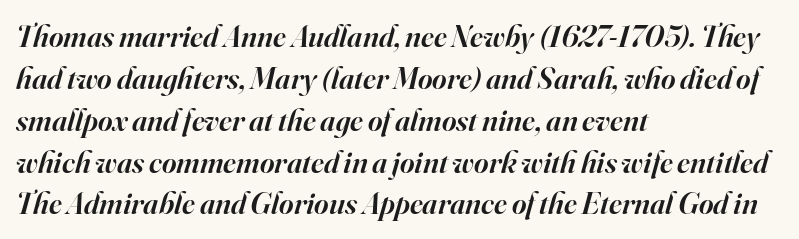
Which margin do the lines hug? The left one — the right edge is uneven. This sample has the flowing, uneven cadence of proportional lettering. No word sits above an underline. Serifs: yes, visible at the terminals of the letterforms. Nothing unusual about the tracking: characters are spaced as the font intends. Every character sits at an angle, as italics do.
